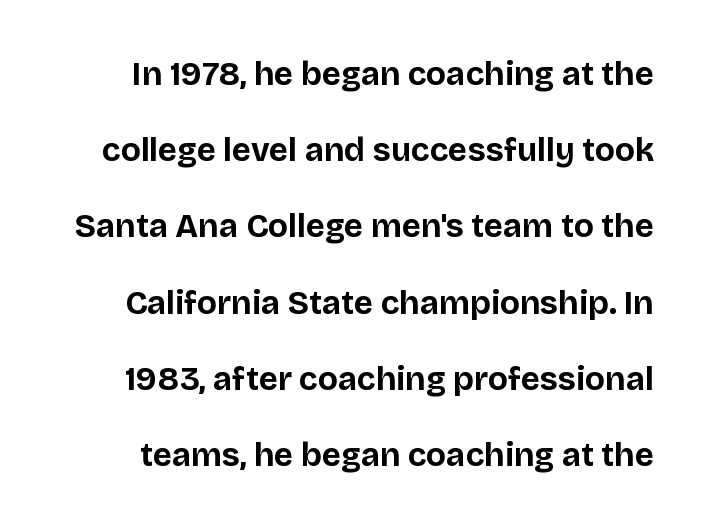
{"serif": "no", "italic": "no", "bold": "yes", "weight": "bold", "width": "normal", "stroke_contrast": "low", "x_height": "large", "monospaced": "no", "underline": "no", "line_spacing": "loose", "line_spacing_ratio": 2.31, "letter_spacing": "normal", "letter_spacing_em": 0.0, "glyph_px": 33}
